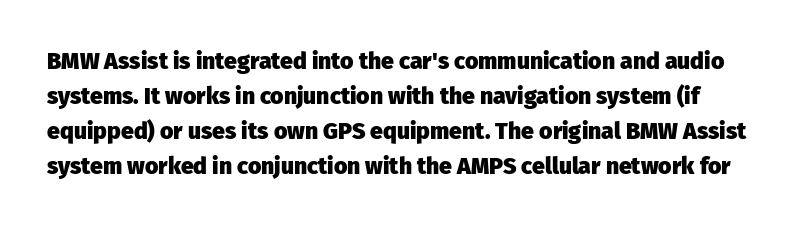
Q: Is the text bold? A: Yes.
Q: Is the text italic (slanted)? A: No, it is upright.
Q: Is the text underlined? A: No.
Q: Is the spacing between letters normal or unusually wide? A: Normal.
Q: Is the spacing between lines tight, normal or loose? A: Normal.
